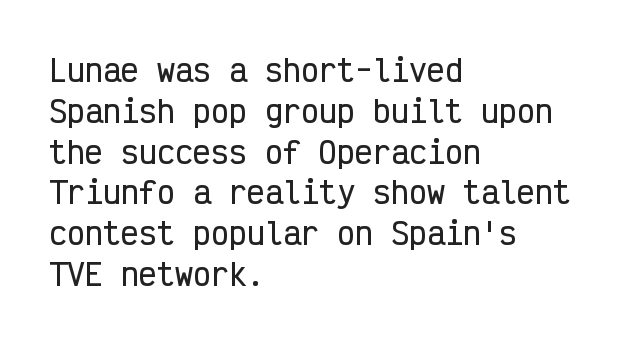
The passage shown is typed in a monospace face where columns stay perfectly aligned. Compared with typical body copy, the letter spacing here is the same. Descenders hang freely into open space. Check where the strokes stop: nothing finishes them off — pure sans. The ragged edge is on the right, which tells us the setting is flush left.
